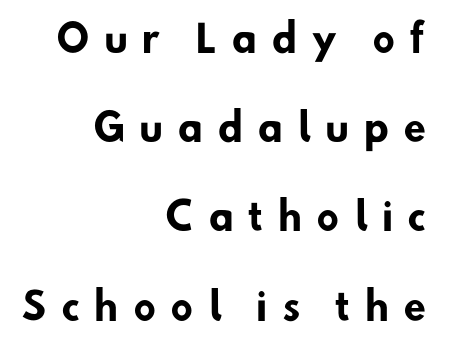
Caption: bold face, heavy strokes. The letters are spread apart with noticeably loose tracking. Teacher's note: observe the even right margin — that is flush-right alignment. Character widths vary here, with narrow letters taking less room than wide ones. A bare baseline throughout the passage. Stroke terminals: plain, sans-serif.
